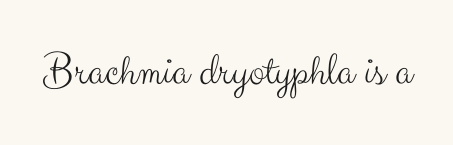
{"serif": "no", "bold": "no", "weight": "light", "width": "normal", "stroke_contrast": "medium", "x_height": "small", "monospaced": "no", "underline": "no", "letter_spacing": "normal", "letter_spacing_em": 0.0, "glyph_px": 47}
